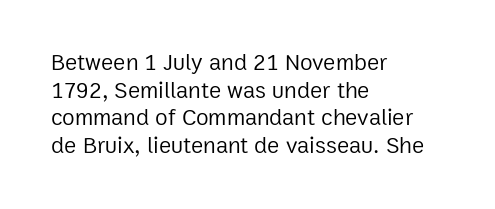
Unlike italic type, these characters show no tilt at all. The string is rendered with underlining switched off. The lines are quadded left. Tracking here is standard; glyphs follow each other at the usual distance. The letters look calm and open, with moderate or lighter stems.
